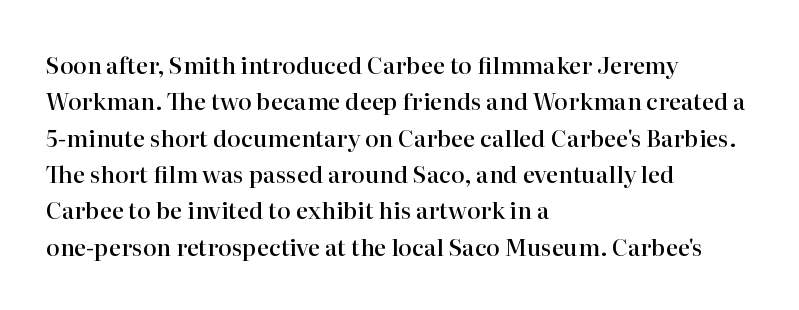
The image shows 23 px text type, upright; set left-aligned, normal line spacing (1.58x), normal letter spacing, not underlined.
